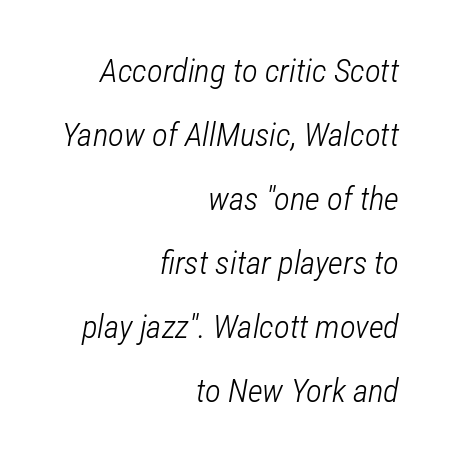
Q: Is the text bold? A: No.
Q: Is the text italic (slanted)? A: Yes, it leans right by about 12 degrees.
Q: Is the text underlined? A: No.
Q: How is the paragraph aligned? A: Right-aligned.
Q: Is the spacing between letters normal or unusually wide? A: Normal.
Q: Is the spacing between lines tight, normal or loose? A: Loose.
Q: Width (condensed, normal, or wide)? A: Condensed.
Q: Stroke contrast? A: Low.
Q: x-height? A: Medium.
Q: Monospaced? A: No.
